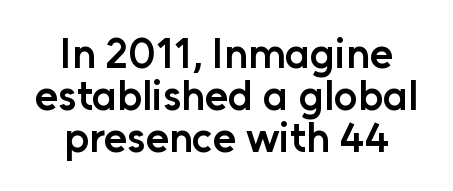
{"serif": "no", "italic": "no", "bold": "semi", "weight": "semibold", "width": "normal", "stroke_contrast": "low", "x_height": "medium", "monospaced": "no", "underline": "no", "align": "center", "line_spacing": "tight", "line_spacing_ratio": 1.0, "letter_spacing": "normal", "letter_spacing_em": 0.0, "glyph_px": 42}
